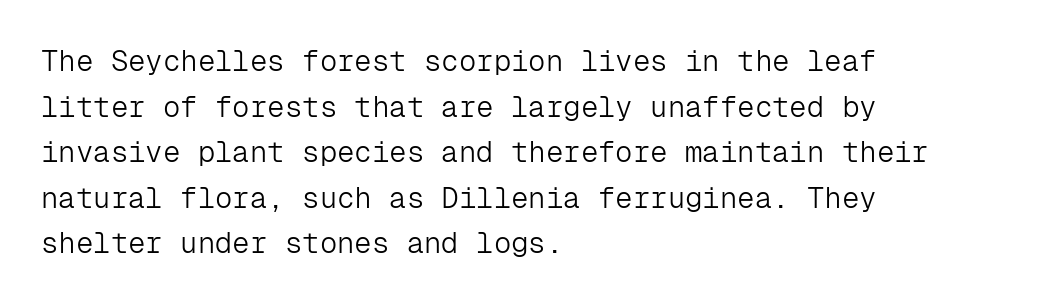
Caption: multi-line text, flush left, ragged right. Between one letter and the next there's only the usual sliver of space. Check where the strokes stop: nothing finishes them off — pure sans. The passage shown is typed in a monospace face where columns stay perfectly aligned. Compared with typical paragraphs, the rows here are spaced about the same.
